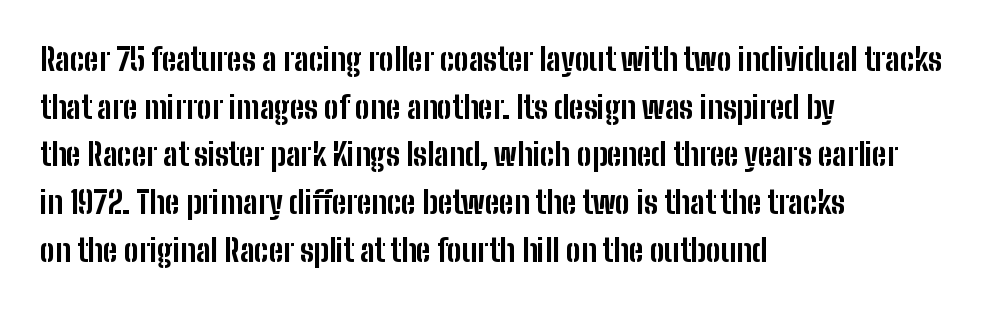
Casual observation: everything's shoved over to the left. The letters stand upright; this is a roman face. A sans-serif font was chosen for this passage. The face used here has the dense, thick strokes of a bold. Spacing between characters is what you'd get straight out of the box.
